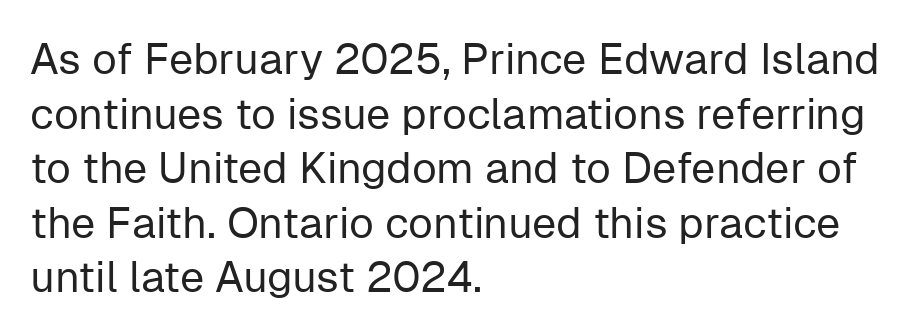
Q: Is the text bold? A: No.
Q: Is the text italic (slanted)? A: No, it is upright.
Q: Is the typeface a serif or a sans-serif typeface? A: Sans-serif.
Q: Is the text underlined? A: No.
Q: How is the paragraph aligned? A: Left-aligned.
Q: Is the spacing between letters normal or unusually wide? A: Normal.
Q: Is the spacing between lines tight, normal or loose? A: Normal.
Q: Width (condensed, normal, or wide)? A: Normal.
Q: Stroke contrast? A: Low.
Q: x-height? A: Medium.
Q: Monospaced? A: No.
